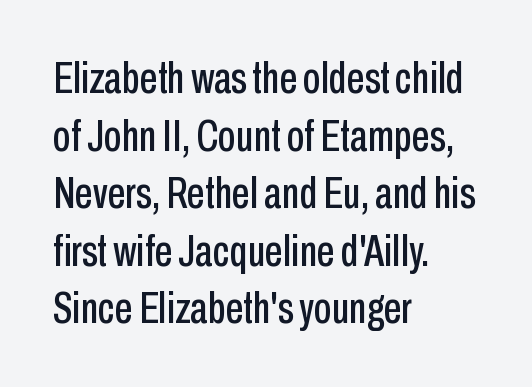
Rendered with straight, roman letterforms. Looks like regular typesetting: each glyph gets only the width it needs. Spacing between characters is what you'd get straight out of the box. The rendering uses a moderate line-height, typical for paragraphs.
